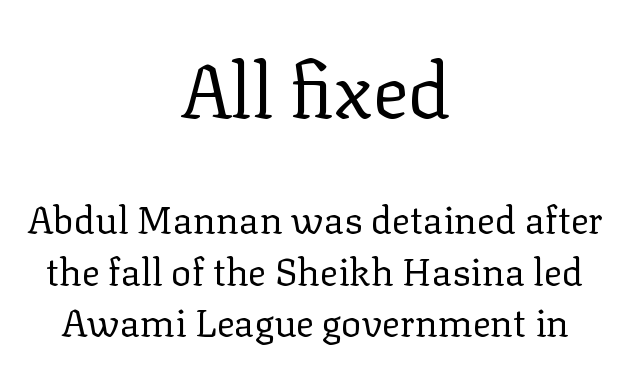
{"serif": "yes", "italic": "no", "bold": "no", "weight": "regular", "width": "normal", "stroke_contrast": "low", "x_height": "medium", "monospaced": "no", "underline": "no", "align": "center", "line_spacing": "normal", "line_spacing_ratio": 1.36, "letter_spacing": "normal", "letter_spacing_em": 0.0, "larger_block": "first", "size_ratio": 1.97, "glyph_px": 75}
